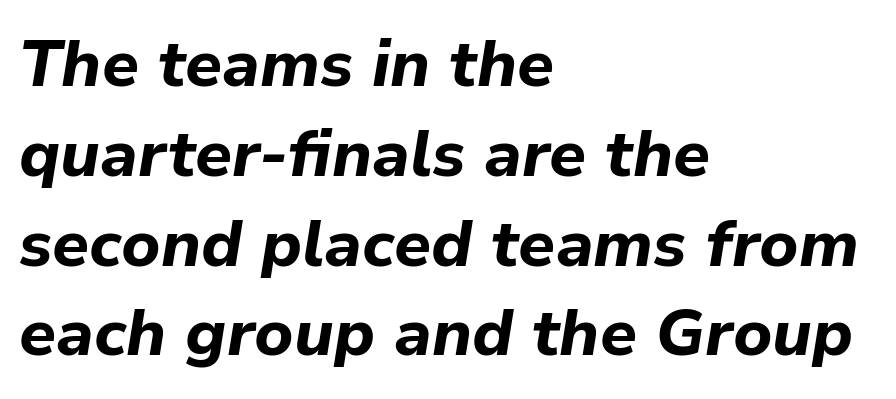
Q: Is the text bold? A: Yes.
Q: Is the text italic (slanted)? A: Yes, it leans right by about 9 degrees.
Q: Is the text underlined? A: No.
Q: How is the paragraph aligned? A: Left-aligned.
Q: Is the spacing between letters normal or unusually wide? A: Normal.
Q: Is the spacing between lines tight, normal or loose? A: Normal.
Q: Width (condensed, normal, or wide)? A: Normal.
Q: Stroke contrast? A: Low.
Q: x-height? A: Medium.
Q: Monospaced? A: No.
